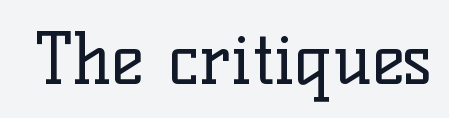
{"serif": "yes", "italic": "no", "bold": "no", "weight": "regular", "width": "normal", "stroke_contrast": "low", "x_height": "medium", "monospaced": "no", "underline": "no", "letter_spacing": "normal", "letter_spacing_em": 0.0, "glyph_px": 70}
